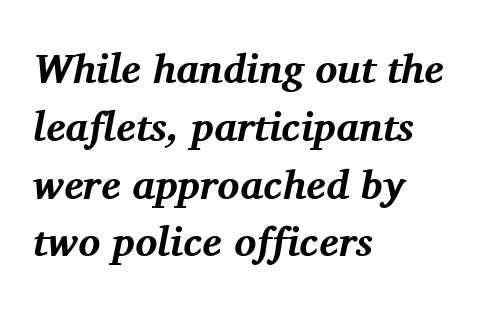
{"serif": "yes", "italic": "yes", "lean": "right", "slant_degrees": 11, "bold": "yes", "weight": "bold", "width": "normal", "stroke_contrast": "medium", "x_height": "medium", "monospaced": "no", "underline": "no", "align": "left", "line_spacing": "normal", "line_spacing_ratio": 1.41, "letter_spacing": "normal", "letter_spacing_em": 0.0, "glyph_px": 41}
